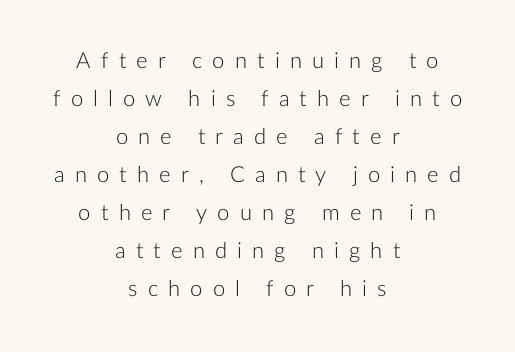
The image shows 22 px text type, upright; set centered, line spacing 1.73x, unusually wide letter spacing (+0.46 em), not underlined.
